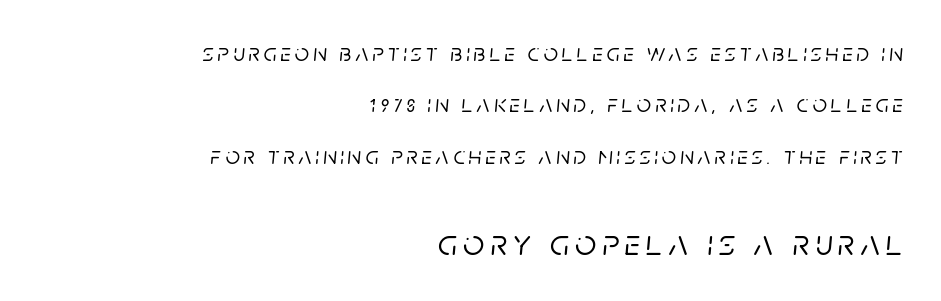
A typesetter would call this proportional, since set widths differ per character. The passage shown is not underscored anywhere. The second block has been scaled up relative to the first. Right-aligned paragraph, ragged on the left. Summary of vertical rhythm: relaxed, with wide interline spacing. Quick note: italic.
